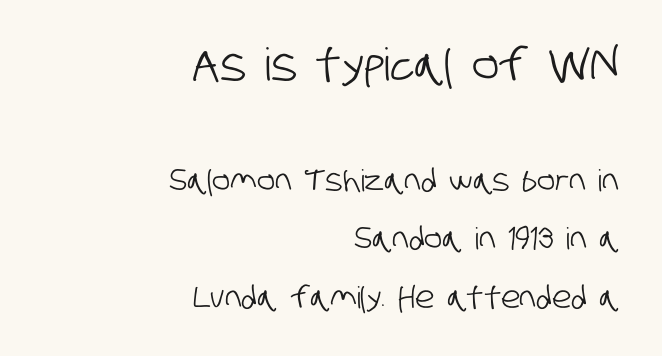
How are the letters spaced? Ordinarily, with no added tracking. Looks like regular typesetting: each glyph gets only the width it needs. Only glyphs here, with clear space below each row. One-word summary of the alignment: right. Stroke terminals: plain, sans-serif. The leading is generous, giving the passage an open texture.
